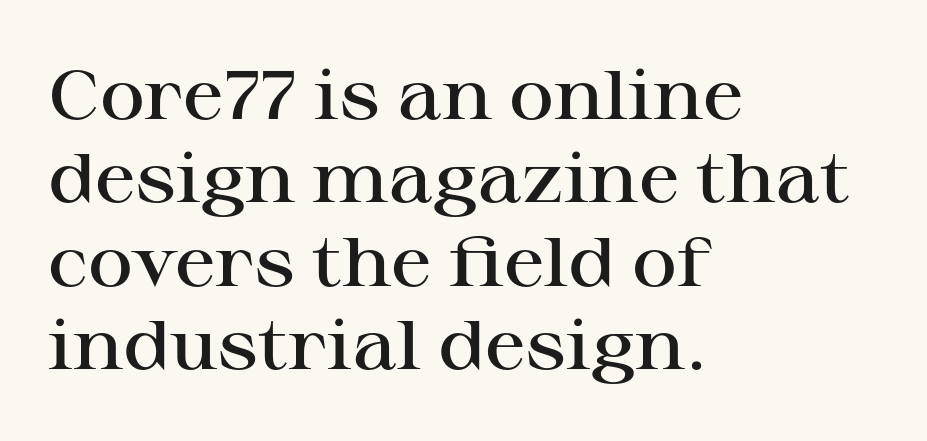
Every letter is mildly thick-stroked: semibold rather than bold. The text was rendered using a seriffed face with decorative stroke endings. Underlining? Definitely not there. The paragraph has a hard left edge and a soft right edge.
